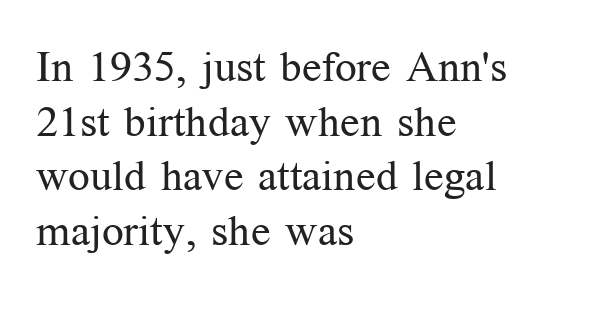
The type is set solid horizontally, with unmodified tracking. Left-aligned paragraph, ragged on the right. How would I describe the line gaps? Plain and ordinary. Does the lettering tilt? It doesn't — this is upright. Underline: absent. You can tell from the footed stems that serif type was used.
